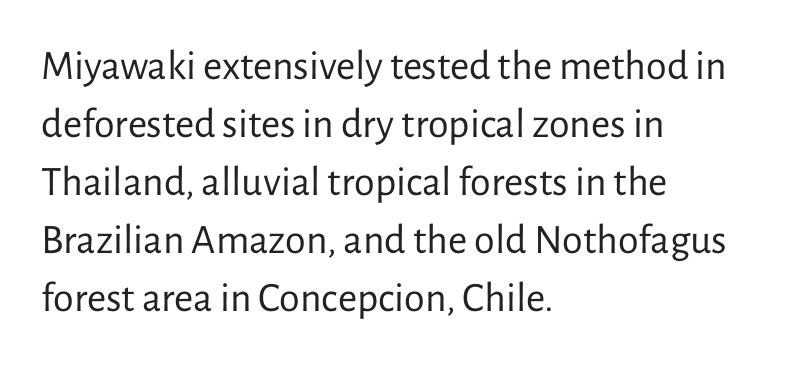
Q: Is the text bold? A: No.
Q: Is the text italic (slanted)? A: No, it is upright.
Q: Is the typeface a serif or a sans-serif typeface? A: Sans-serif.
Q: Is the text underlined? A: No.
Q: How is the paragraph aligned? A: Left-aligned.
Q: Is the spacing between letters normal or unusually wide? A: Normal.
Q: Is the spacing between lines tight, normal or loose? A: Normal.
Q: Width (condensed, normal, or wide)? A: Normal.
Q: Stroke contrast? A: Low.
Q: x-height? A: Medium.
Q: Monospaced? A: No.
